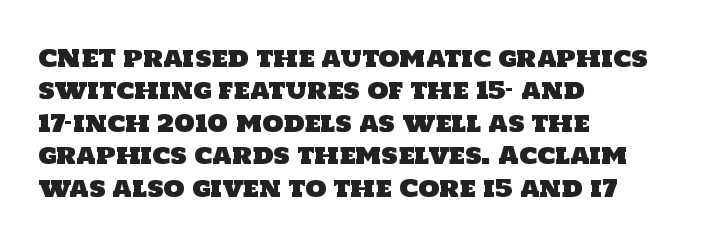
Notice how the passage keeps a crisp vertical edge on the left only. Descenders are the only things crossing below the line. Glyph-to-glyph distance matches everyday printed text. A normal amount of white space separates one row of letters from the next.
